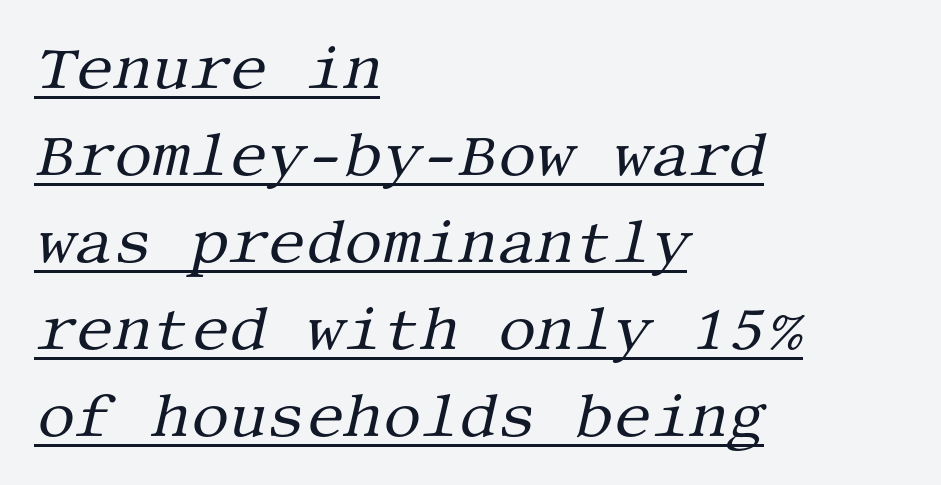
Q: Is the text bold? A: No.
Q: Is the text italic (slanted)? A: Yes, it leans right by about 13 degrees.
Q: Is the typeface a serif or a sans-serif typeface? A: Serif.
Q: Is the text underlined? A: Yes.
Q: How is the paragraph aligned? A: Left-aligned.
Q: Is the spacing between letters normal or unusually wide? A: Normal.
Q: Is the spacing between lines tight, normal or loose? A: Normal.
Q: Width (condensed, normal, or wide)? A: Normal.
Q: Stroke contrast? A: Medium.
Q: x-height? A: Large.
